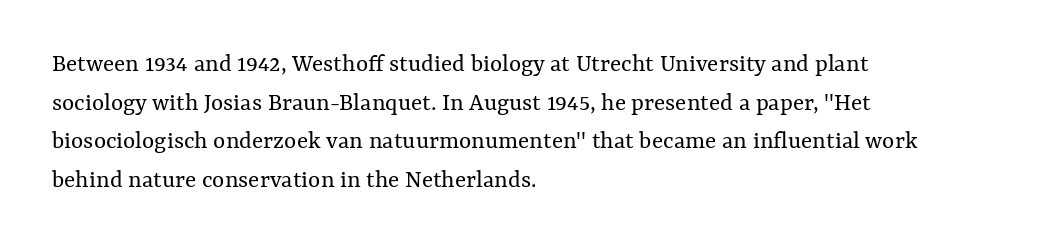
Posture: vertical. The weight tops out at a normal text grade. Words appear dense and cohesive because spacing is normal. If you drew a ruler down the left edge, every line would touch it. Line spacing here is normal. Underline: absent.
